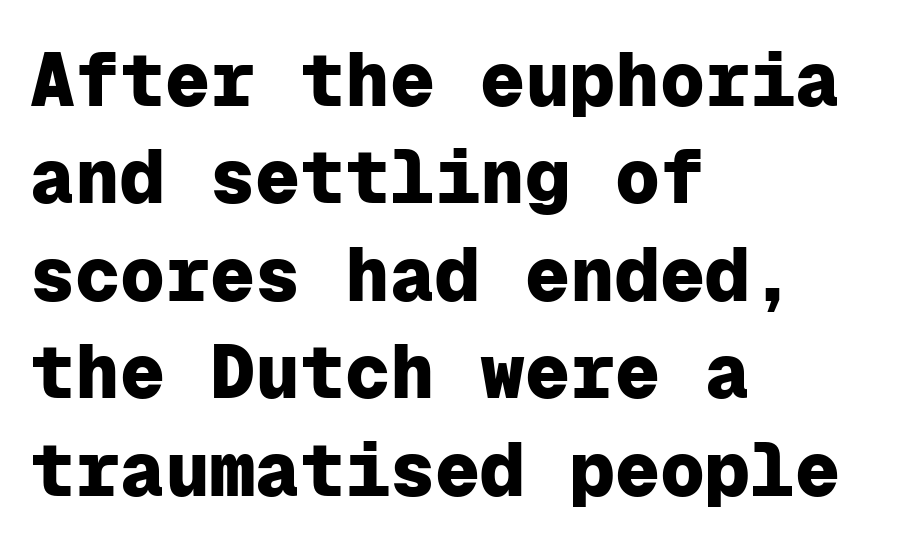
{"serif": "no", "italic": "no", "bold": "yes", "weight": "heavy", "width": "normal", "stroke_contrast": "low", "x_height": "medium", "monospaced": "yes", "underline": "no", "align": "left", "line_spacing": "normal", "line_spacing_ratio": 1.3, "letter_spacing": "normal", "letter_spacing_em": 0.0, "glyph_px": 75}
